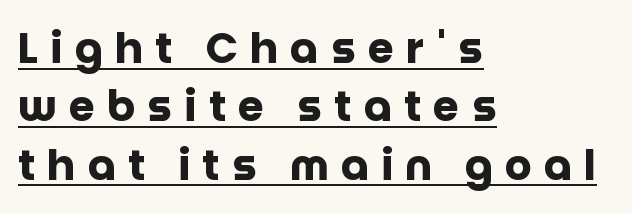
Honestly, the letter spacing is so wide it's the main thing you notice. Vertical spacing — default. Notice how a bar underscores the lettering throughout. The rendering uses a bold face; every stroke is thick and dark. The text block is weighted toward the left margin, trailing off unevenly rightward. The type family on display is of the sans-serif kind.
